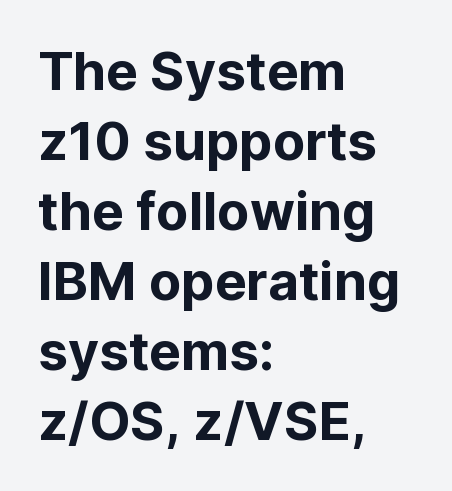
The passage is arranged the way most books set body copy — flush left. This sample uses plain, unmodified letter spacing. Think of a printed novel: that variable character pitch is what you see here. Quick note: not italic, upright. Nothing sits at the stroke ends, so this counts as sans-serif.
